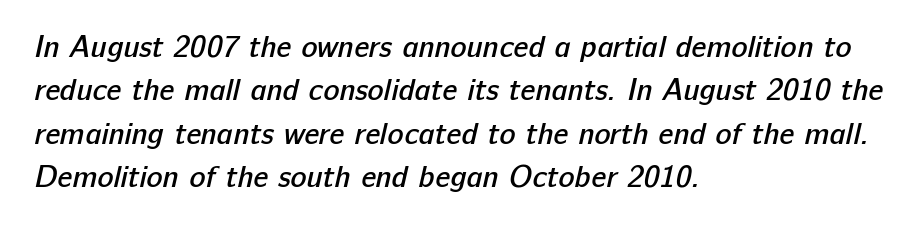
{"serif": "no", "bold": "semi", "weight": "semibold", "width": "normal", "stroke_contrast": "low", "x_height": "medium", "monospaced": "no", "underline": "no", "align": "left", "line_spacing": "normal", "line_spacing_ratio": 1.45, "letter_spacing": "normal", "letter_spacing_em": 0.0, "glyph_px": 30}
